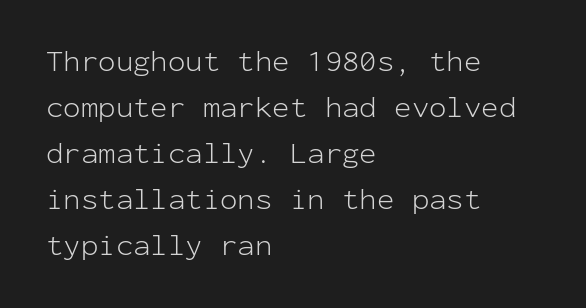
Q: Is the text bold? A: No.
Q: Is the text italic (slanted)? A: No, it is upright.
Q: Is the typeface a serif or a sans-serif typeface? A: Sans-serif.
Q: Is the text underlined? A: No.
Q: How is the paragraph aligned? A: Left-aligned.
Q: Is the spacing between letters normal or unusually wide? A: Normal.
Q: Is the spacing between lines tight, normal or loose? A: Normal.
Q: Width (condensed, normal, or wide)? A: Normal.
Q: Stroke contrast? A: Low.
Q: x-height? A: Medium.
Q: Monospaced? A: Yes.
